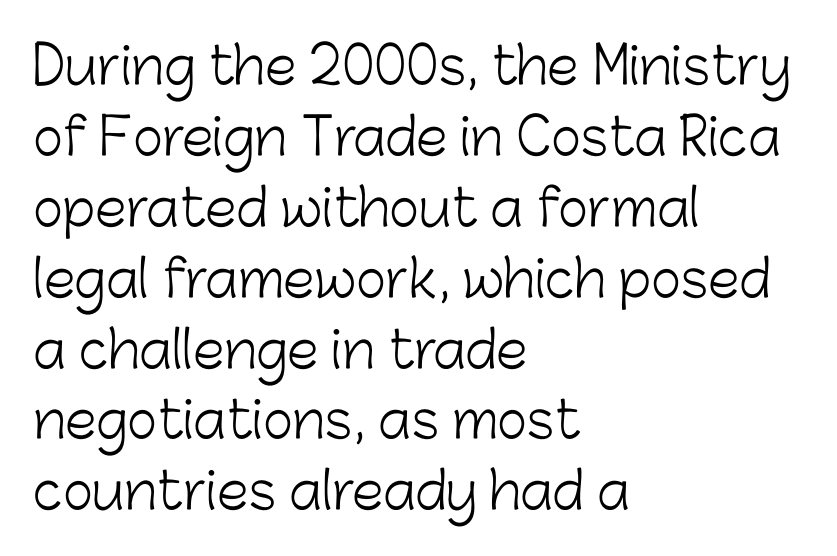
The image shows 51 px light sans-serif type, upright; set left-aligned, normal line spacing (1.39x), normal letter spacing, not underlined; low stroke contrast and a medium x-height.
